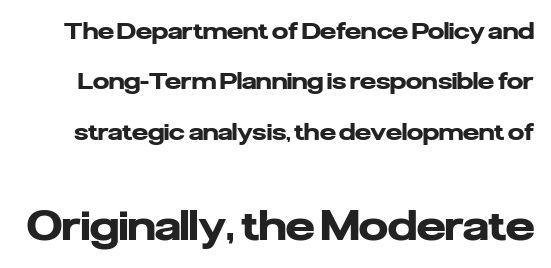
The image shows 41 px heavy sans-serif type, upright; set loose line spacing (2.19x), normal letter spacing, not underlined; the second (bottom) block is 1.78x larger; low stroke contrast and a medium x-height.
